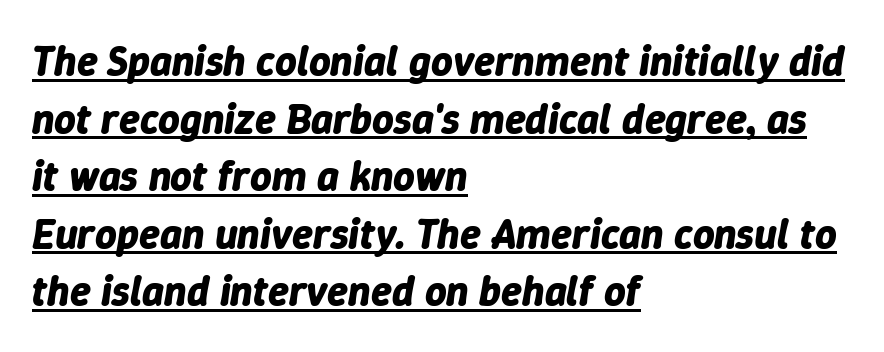
The image shows 42 px bold type, italic (leaning right); set left-aligned, normal line spacing (1.37x), normal letter spacing, underlined; low stroke contrast and a medium x-height.
